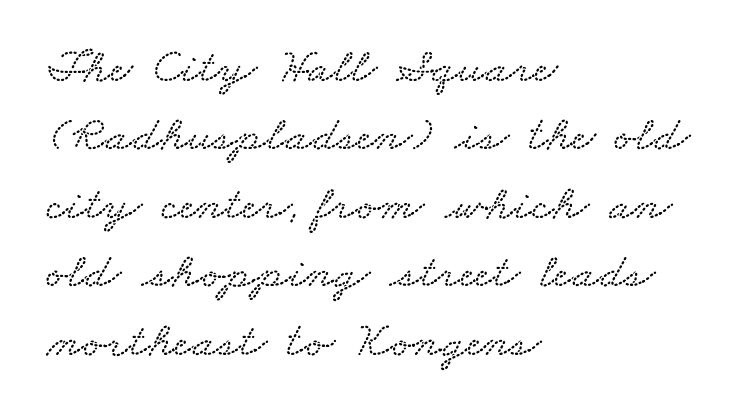
{"width": "wide", "stroke_contrast": "low", "x_height": "small", "monospaced": "no", "underline": "no", "align": "left", "line_spacing": "normal", "line_spacing_ratio": 1.37, "letter_spacing": "normal", "letter_spacing_em": 0.0, "glyph_px": 50}
